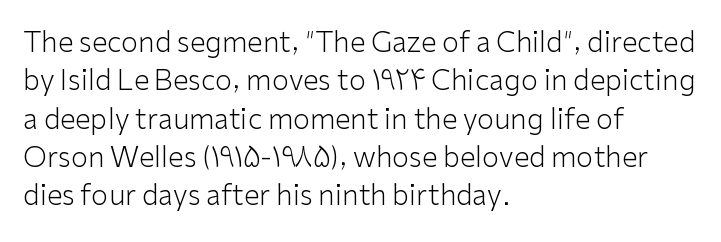
Q: Is the text bold? A: No.
Q: Is the text italic (slanted)? A: No, it is upright.
Q: Is the typeface a serif or a sans-serif typeface? A: Sans-serif.
Q: Is the text underlined? A: No.
Q: How is the paragraph aligned? A: Left-aligned.
Q: Is the spacing between letters normal or unusually wide? A: Normal.
Q: Is the spacing between lines tight, normal or loose? A: Normal.
Q: Width (condensed, normal, or wide)? A: Normal.
Q: Stroke contrast? A: Low.
Q: x-height? A: Medium.
Q: Monospaced? A: No.
